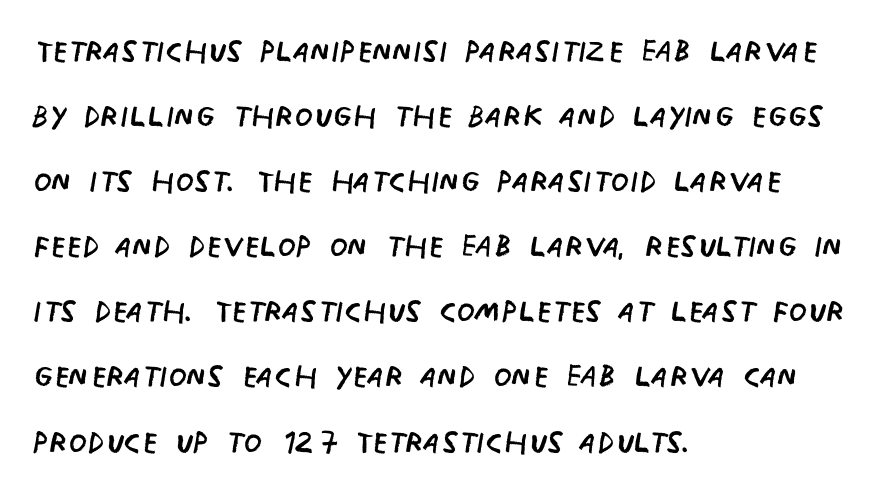
Q: Is the text bold? A: No.
Q: Is the typeface a serif or a sans-serif typeface? A: Sans-serif.
Q: Is the text underlined? A: No.
Q: How is the paragraph aligned? A: Left-aligned.
Q: Is the spacing between letters normal or unusually wide? A: Normal.
Q: Is the spacing between lines tight, normal or loose? A: Normal.
Q: Width (condensed, normal, or wide)? A: Condensed.
Q: Stroke contrast? A: Low.
Q: x-height? A: Large.
Q: Monospaced? A: No.
